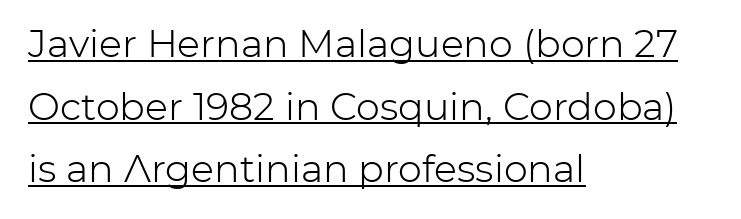
The image shows 38 px light sans-serif type, upright; set left-aligned, normal line spacing (1.65x), normal letter spacing, underlined; low stroke contrast and a medium x-height.
